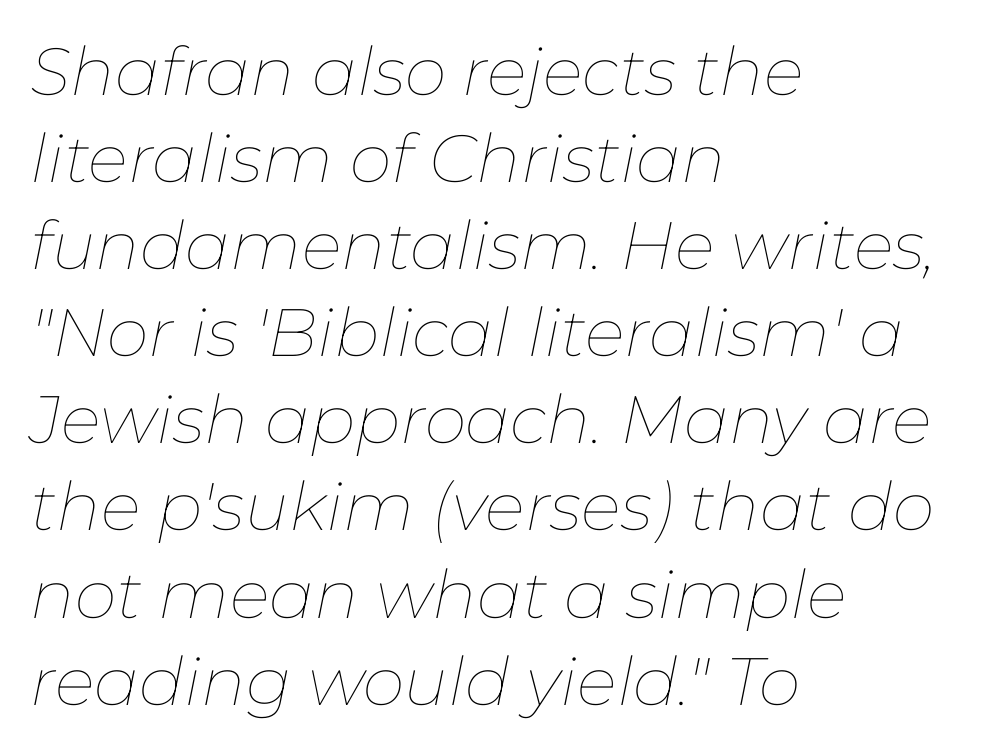
The image shows 67 px thin type, italic (leaning right); set left-aligned, normal line spacing (1.3x), normal letter spacing, not underlined; low stroke contrast and a medium x-height.
